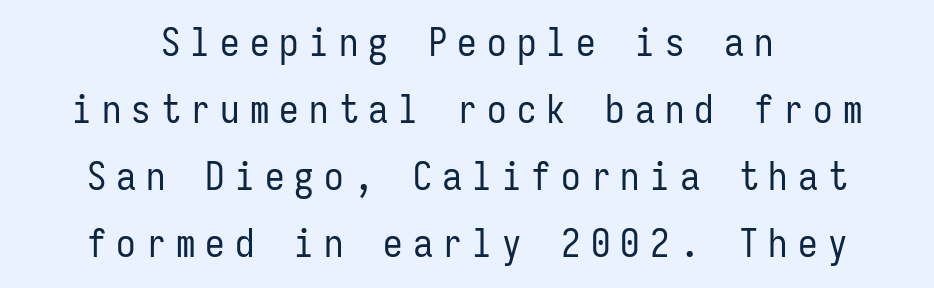
{"serif": "no", "italic": "no", "bold": "no", "weight": "regular", "width": "condensed", "stroke_contrast": "low", "x_height": "medium", "monospaced": "yes", "underline": "no", "align": "center", "line_spacing_ratio": 1.72, "letter_spacing": "wide", "letter_spacing_em": 0.26, "glyph_px": 39}
